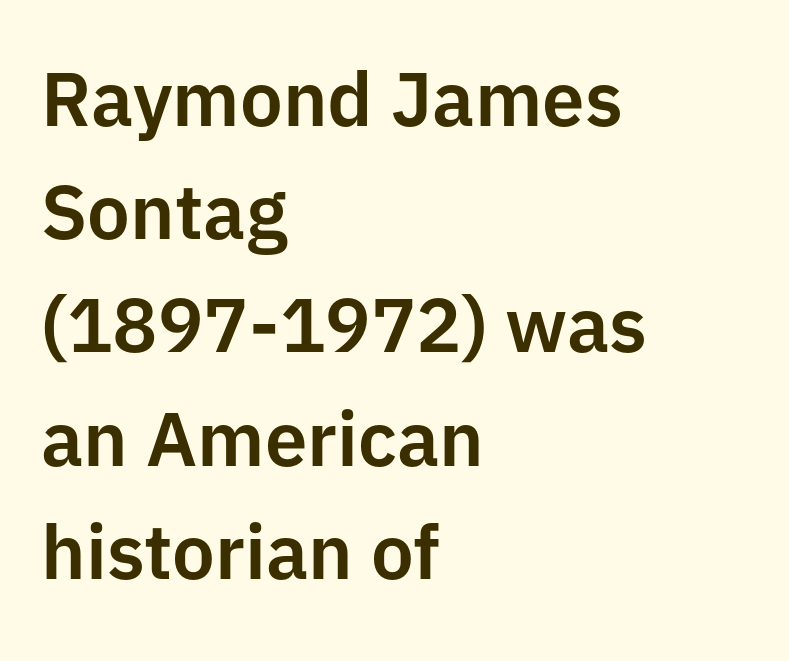
No italicization has been applied; the sample stays upright. This is sans-serif lettering, the kind often seen on screens and signage. Honestly, the letter spacing is just normal — you wouldn't notice it. Is there much room between lines? A standard amount, neither cramped nor airy.
